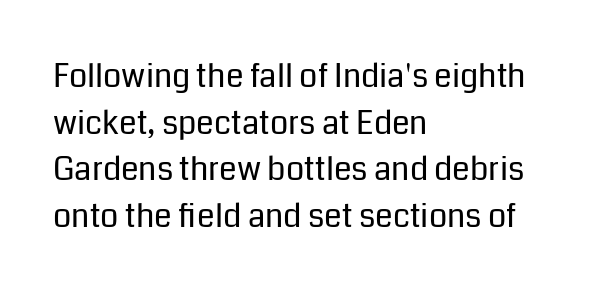
{"serif": "no", "italic": "no", "bold": "no", "weight": "regular", "width": "normal", "stroke_contrast": "low", "x_height": "medium", "monospaced": "no", "underline": "no", "align": "left", "line_spacing": "normal", "line_spacing_ratio": 1.46, "letter_spacing": "normal", "letter_spacing_em": 0.0, "glyph_px": 32}
